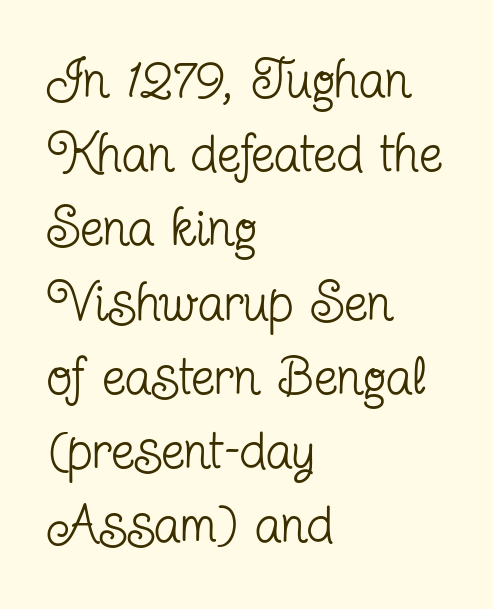
{"serif": "yes", "italic": "no", "bold": "no", "weight": "regular", "width": "condensed", "stroke_contrast": "low", "x_height": "medium", "monospaced": "no", "underline": "no", "align": "left", "line_spacing": "normal", "line_spacing_ratio": 1.4, "letter_spacing": "normal", "letter_spacing_em": 0.0, "glyph_px": 53}
